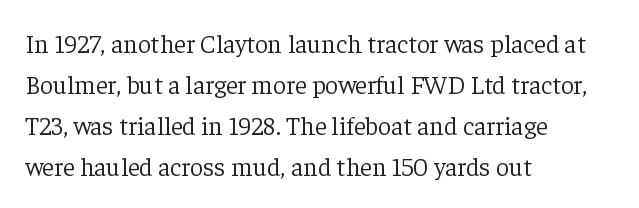
{"italic": "no", "bold": "no", "underline": "no", "align": "left", "line_spacing": "normal", "line_spacing_ratio": 1.58, "letter_spacing": "normal", "letter_spacing_em": 0.0, "glyph_px": 26}
